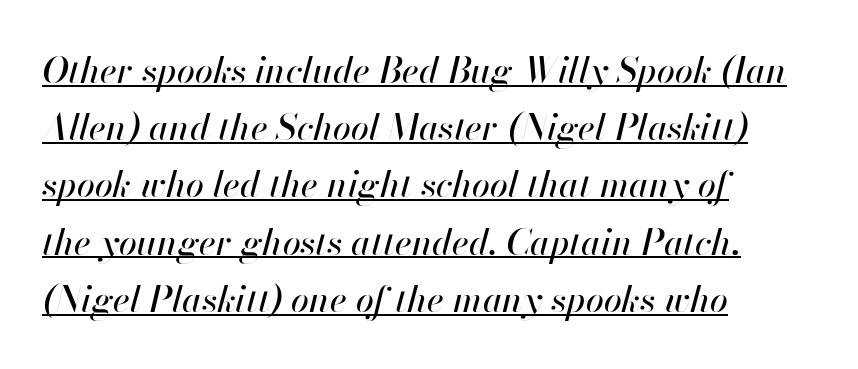
The image shows 36 px text type, italic (leaning right); set left-aligned, normal line spacing (1.59x), normal letter spacing, underlined; high stroke contrast and a small x-height.
